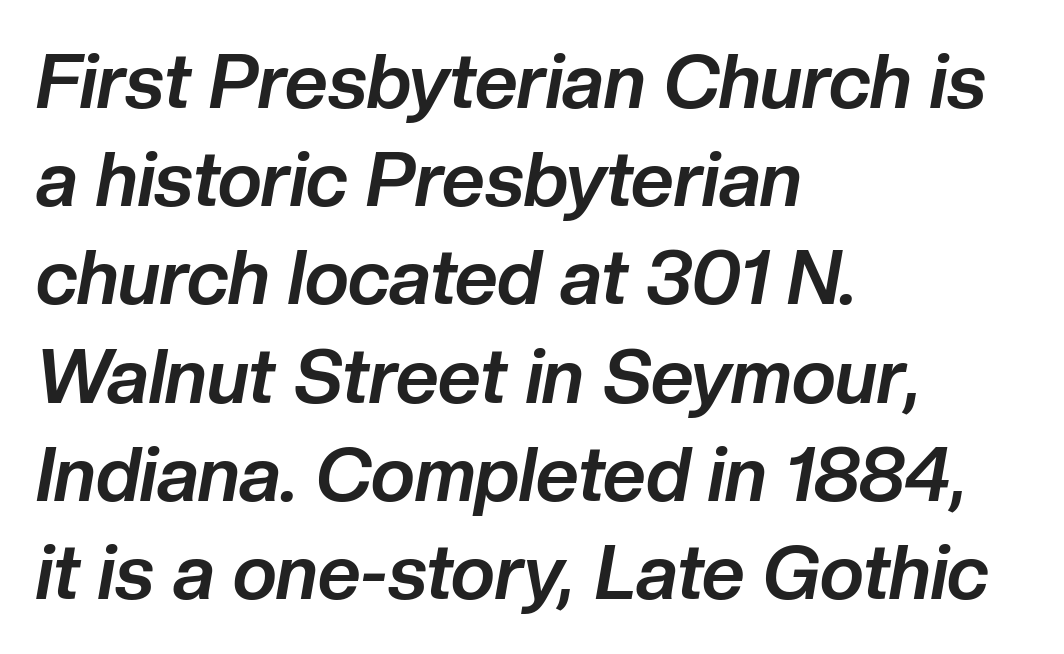
Q: Is the text bold? A: Yes.
Q: Is the text italic (slanted)? A: Yes, it leans right by about 10 degrees.
Q: Is the text underlined? A: No.
Q: How is the paragraph aligned? A: Left-aligned.
Q: Is the spacing between letters normal or unusually wide? A: Normal.
Q: Is the spacing between lines tight, normal or loose? A: Normal.
Q: Width (condensed, normal, or wide)? A: Normal.
Q: Stroke contrast? A: Low.
Q: x-height? A: Medium.
Q: Monospaced? A: No.
